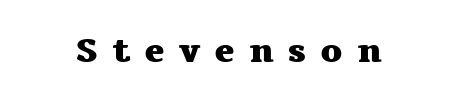
The tracking reads as deliberately expanded to a designer's eye. Rendered with straight, roman letterforms. I'd call this a serif setting — the letters wear small feet. You could not count columns in this text — the font is proportionally spaced. Descender tails drop into unmarked territory.
